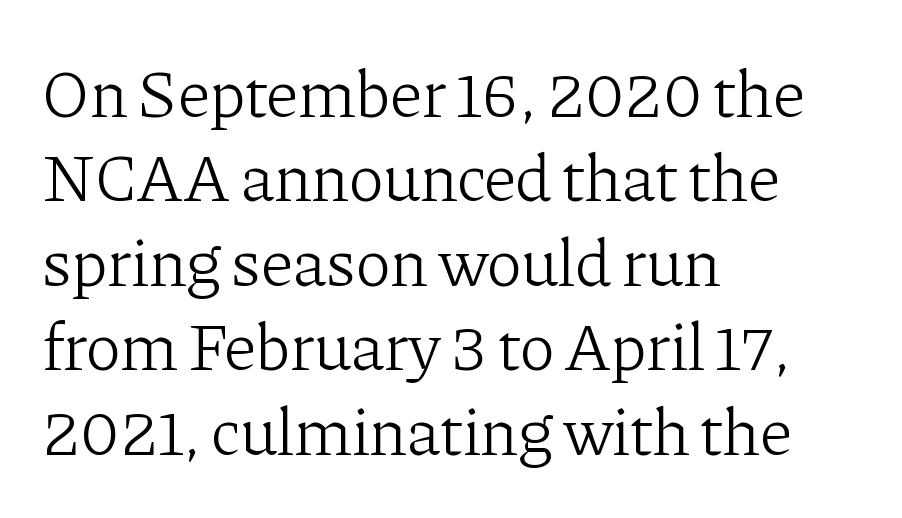
The image shows 67 px light serif type, upright; set left-aligned, normal line spacing (1.26x), normal letter spacing, not underlined; low stroke contrast and a medium x-height.
